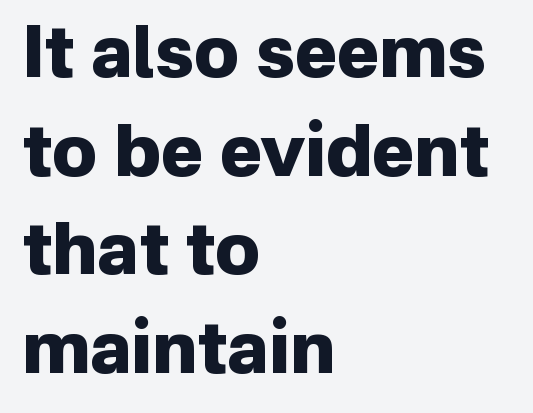
The image shows 71 px heavy sans-serif type, upright; set left-aligned, normal line spacing (1.39x), normal letter spacing, not underlined; low stroke contrast and a medium x-height.
